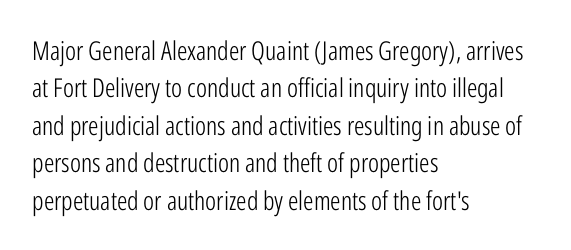
{"italic": "no", "bold": "no", "underline": "no", "align": "left", "line_spacing": "normal", "line_spacing_ratio": 1.44, "letter_spacing": "normal", "letter_spacing_em": 0.0, "glyph_px": 26}
